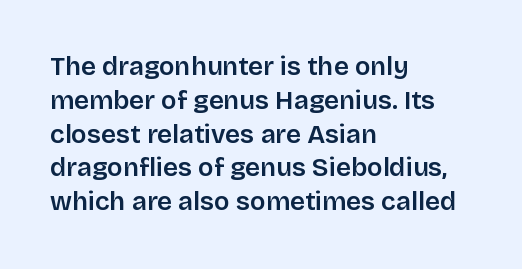
The image shows 26 px text type, upright; set left-aligned, normal line spacing (1.3x), normal letter spacing, not underlined.
